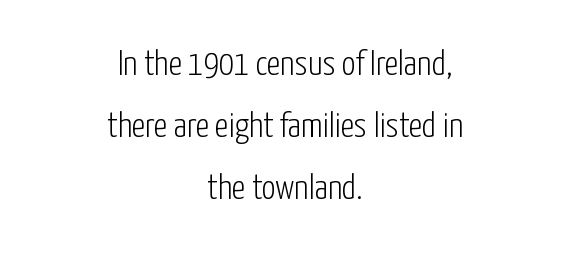
The image shows 35 px light, condensed sans-serif type, upright; set centered, line spacing 1.77x, normal letter spacing, not underlined; low stroke contrast and a medium x-height.
